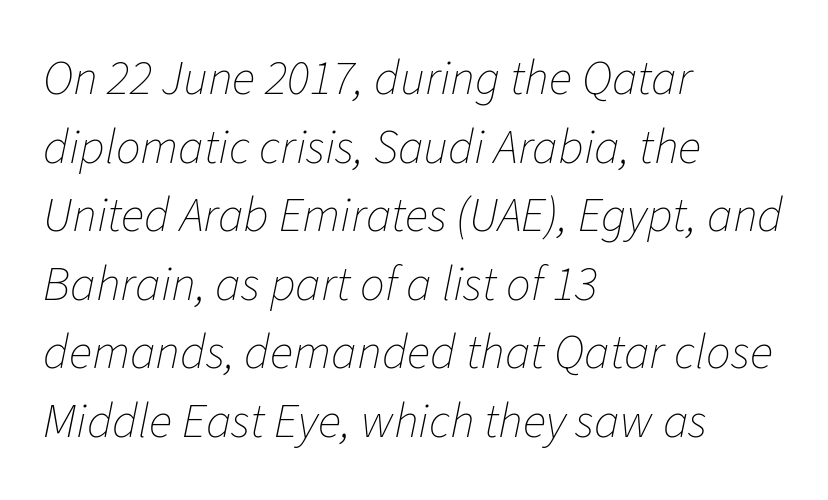
{"italic": "yes", "lean": "right", "slant_degrees": 11, "bold": "no", "weight": "thin", "width": "normal", "stroke_contrast": "low", "x_height": "medium", "monospaced": "no", "underline": "no", "align": "left", "line_spacing": "normal", "line_spacing_ratio": 1.4, "letter_spacing": "normal", "letter_spacing_em": 0.0, "glyph_px": 49}
